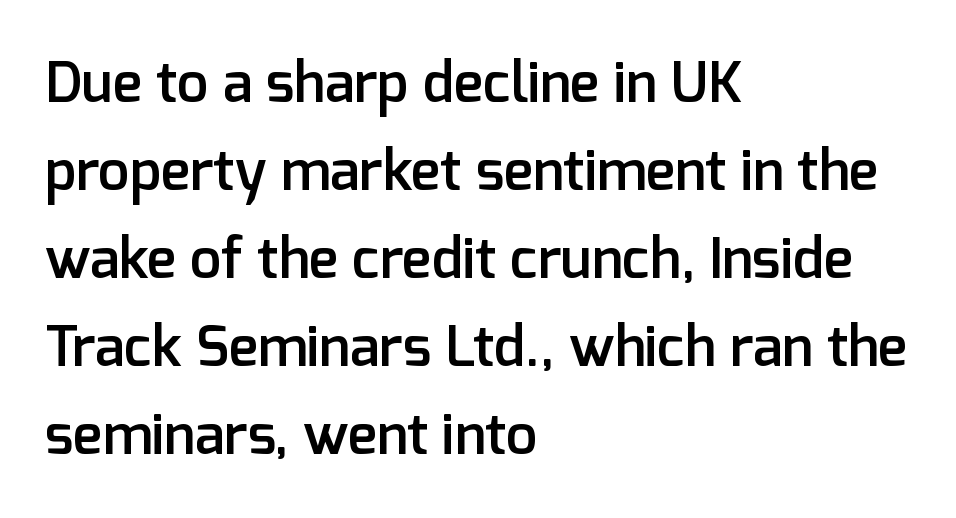
Underlining? Definitely not there. Line starts are locked; line ends wander. Stroke thickness is moderately raised; the sample reads as semibold. A normal amount of white space separates one row of letters from the next. Is this a fixed-width face? No — the glyphs have proportional, varying widths. Caption: standard tracking, unaltered.
